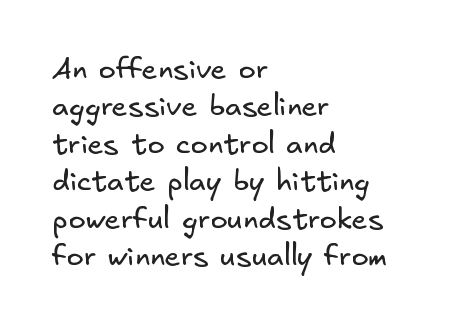
The image shows 29 px regular-weight sans-serif type; set left-aligned, normal line spacing (1.29x), normal letter spacing, not underlined; low stroke contrast and a small x-height.
